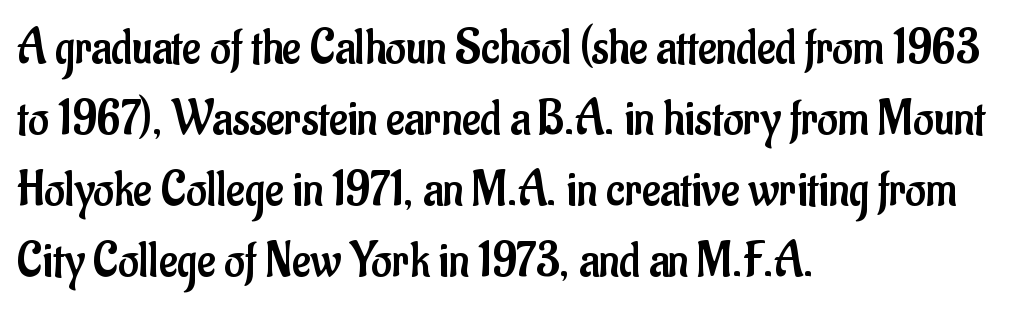
{"serif": "no", "italic": "no", "bold": "no", "weight": "regular", "width": "condensed", "stroke_contrast": "low", "x_height": "small", "monospaced": "no", "underline": "no", "align": "left", "line_spacing": "normal", "line_spacing_ratio": 1.42, "letter_spacing": "normal", "letter_spacing_em": 0.0, "glyph_px": 50}
